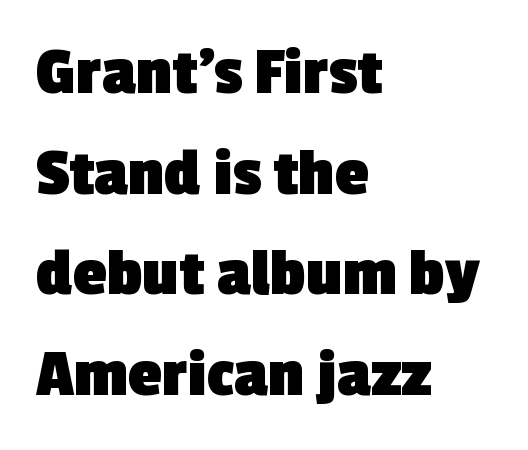
Q: Is the text bold? A: Yes.
Q: Is the typeface a serif or a sans-serif typeface? A: Sans-serif.
Q: Is the text underlined? A: No.
Q: How is the paragraph aligned? A: Left-aligned.
Q: Is the spacing between letters normal or unusually wide? A: Normal.
Q: Is the spacing between lines tight, normal or loose? A: Normal.
Q: Width (condensed, normal, or wide)? A: Normal.
Q: x-height? A: Medium.
Q: Monospaced? A: No.
